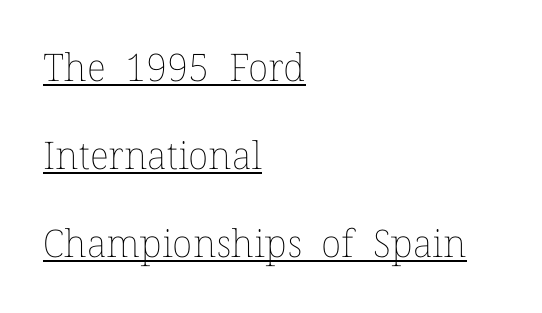
Q: Is the text bold? A: No.
Q: Is the text italic (slanted)? A: No, it is upright.
Q: Is the text underlined? A: Yes.
Q: How is the paragraph aligned? A: Left-aligned.
Q: Is the spacing between letters normal or unusually wide? A: Normal.
Q: Is the spacing between lines tight, normal or loose? A: Loose.
Q: Width (condensed, normal, or wide)? A: Normal.
Q: Stroke contrast? A: Low.
Q: x-height? A: Medium.
Q: Monospaced? A: No.
